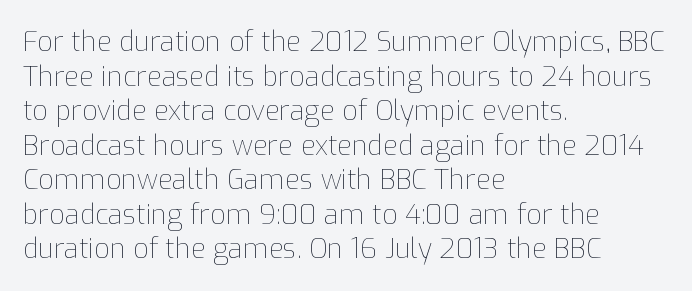
{"italic": "no", "bold": "no", "underline": "no", "align": "left", "line_spacing": "normal", "line_spacing_ratio": 1.28, "letter_spacing": "normal", "letter_spacing_em": 0.0, "glyph_px": 27}
